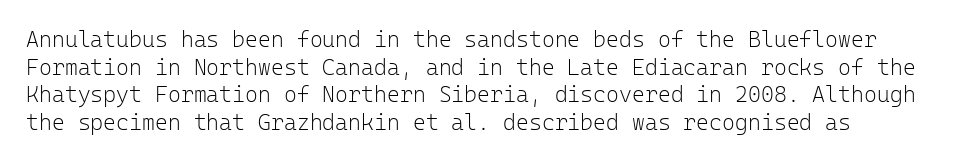
The typeface has the unassuming heft of standard copy or less. Vertical strokes here are truly vertical. A clean baseline with only descenders dipping below it. Default kerning and tracking; the words read as compact shapes.
